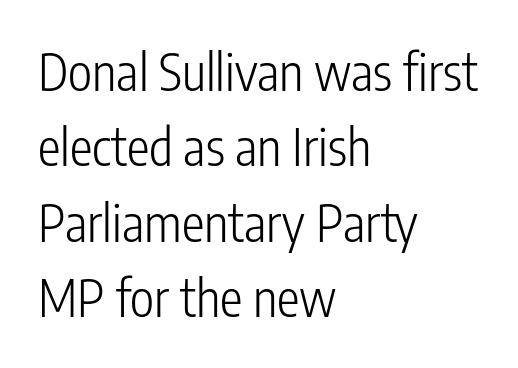
{"serif": "no", "italic": "no", "bold": "no", "weight": "light", "width": "condensed", "stroke_contrast": "low", "x_height": "medium", "monospaced": "no", "underline": "no", "align": "left", "line_spacing": "normal", "line_spacing_ratio": 1.48, "letter_spacing": "normal", "letter_spacing_em": 0.0, "glyph_px": 51}
